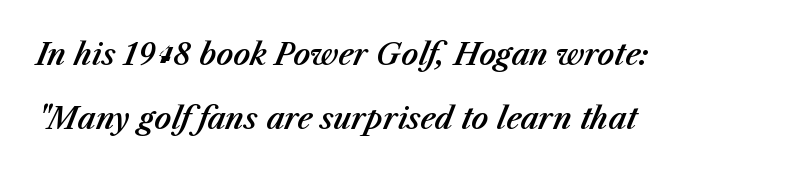
{"italic": "yes", "lean": "right", "slant_degrees": 23, "width": "normal", "stroke_contrast": "medium", "x_height": "medium", "monospaced": "no", "underline": "no", "align": "left", "line_spacing": "loose", "line_spacing_ratio": 2.19, "letter_spacing": "normal", "letter_spacing_em": 0.0, "glyph_px": 29}
